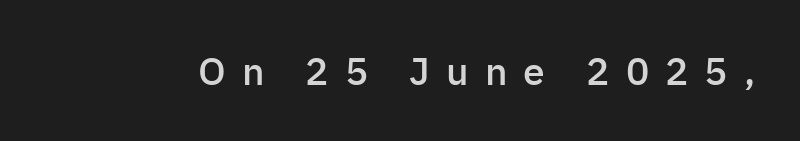
{"serif": "no", "italic": "no", "bold": "semi", "weight": "semibold", "width": "normal", "stroke_contrast": "low", "x_height": "medium", "monospaced": "no", "underline": "no", "letter_spacing": "wide", "letter_spacing_em": 0.41, "glyph_px": 39}
